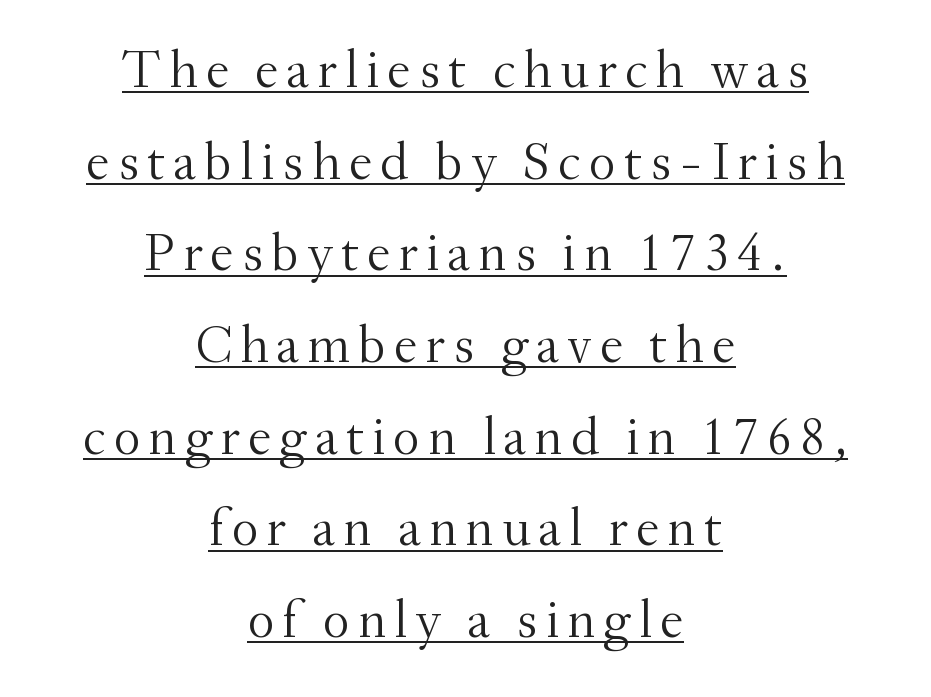
The image shows 53 px light serif type, upright; set centered, line spacing 1.73x, underlined; medium stroke contrast and a small x-height.
